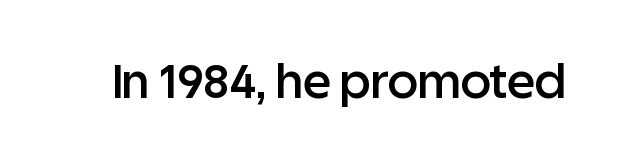
These lines are rendered in a variable-pitch font. Vertical strokes here are truly vertical. How heavy is the stroke? Medium-heavy — a semibold, shy of bold. Nothing sits at the stroke ends, so this counts as sans-serif.
